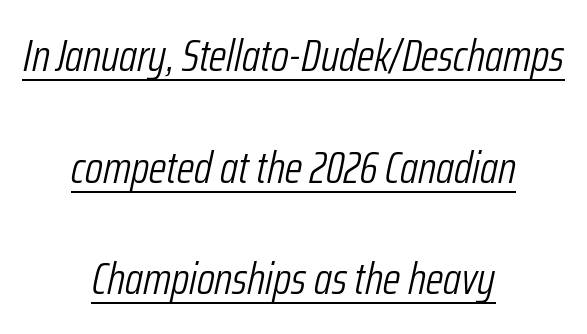
Q: Is the text bold? A: No.
Q: Is the text italic (slanted)? A: Yes, it leans right by about 12 degrees.
Q: Is the text underlined? A: Yes.
Q: How is the paragraph aligned? A: Centered.
Q: Is the spacing between letters normal or unusually wide? A: Normal.
Q: Is the spacing between lines tight, normal or loose? A: Loose.
Q: Width (condensed, normal, or wide)? A: Condensed.
Q: Stroke contrast? A: Low.
Q: x-height? A: Medium.
Q: Monospaced? A: No.
